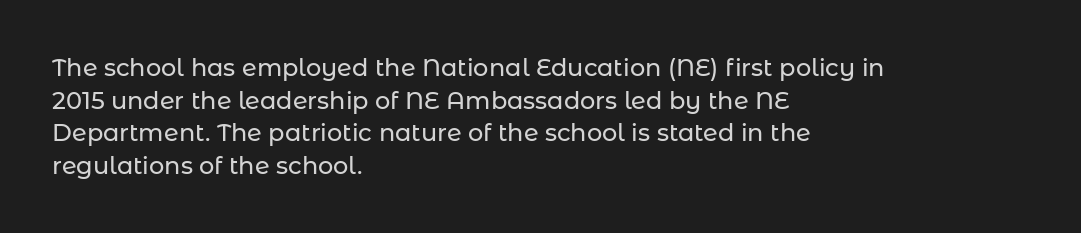
Q: Is the text italic (slanted)? A: No, it is upright.
Q: Is the text underlined? A: No.
Q: How is the paragraph aligned? A: Left-aligned.
Q: Is the spacing between letters normal or unusually wide? A: Normal.
Q: Is the spacing between lines tight, normal or loose? A: Normal.
